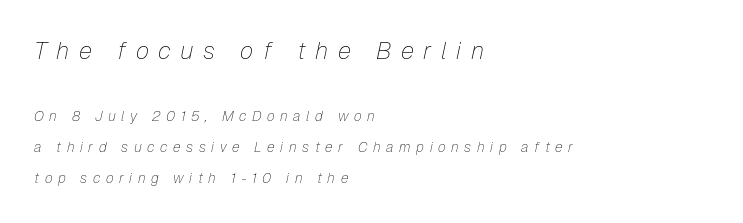
This rendering features lettering with no underline. Letters have the restrained weight of plain body copy at most. The face used here appears at its bigger size in the upper chunk. An italicized treatment has been applied to the whole sample.
